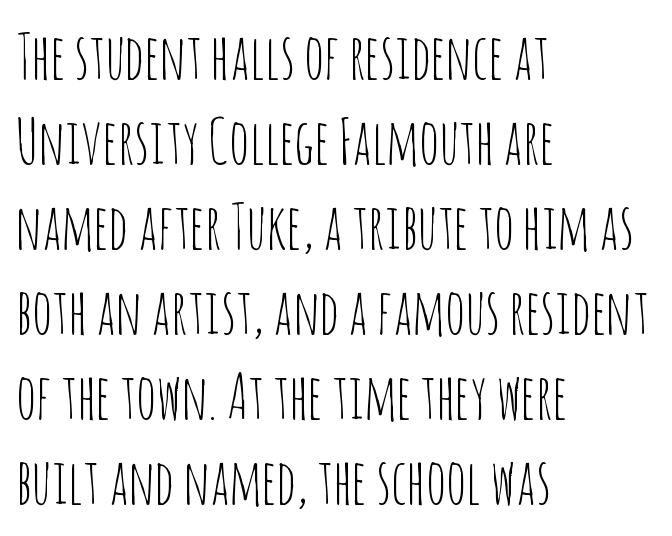
Q: Is the text bold? A: No.
Q: Is the text italic (slanted)? A: No, it is upright.
Q: Is the typeface a serif or a sans-serif typeface? A: Sans-serif.
Q: Is the text underlined? A: No.
Q: How is the paragraph aligned? A: Left-aligned.
Q: Is the spacing between letters normal or unusually wide? A: Normal.
Q: Is the spacing between lines tight, normal or loose? A: Normal.
Q: Width (condensed, normal, or wide)? A: Condensed.
Q: Stroke contrast? A: Low.
Q: x-height? A: Large.
Q: Monospaced? A: No.
